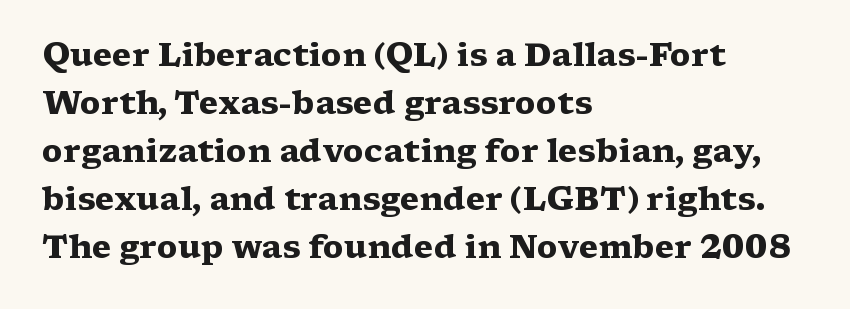
Q: Is the text bold? A: Yes.
Q: Is the text italic (slanted)? A: No, it is upright.
Q: Is the typeface a serif or a sans-serif typeface? A: Serif.
Q: Is the text underlined? A: No.
Q: How is the paragraph aligned? A: Left-aligned.
Q: Is the spacing between letters normal or unusually wide? A: Normal.
Q: Is the spacing between lines tight, normal or loose? A: Normal.
Q: Width (condensed, normal, or wide)? A: Wide.
Q: Stroke contrast? A: Medium.
Q: x-height? A: Medium.
Q: Monospaced? A: No.
